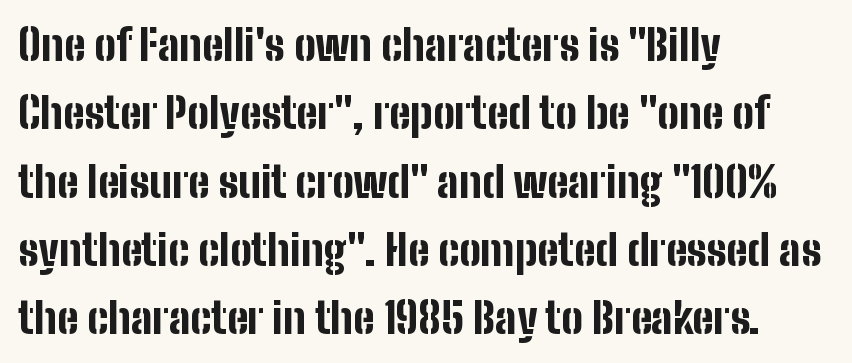
Spacing verdict: proportional, widths tailored to each character. Here the glyphs are tracked normally, forming tight word shapes. These lines were composed using upright roman letters. Is there much room between lines? A standard amount, neither cramped nor airy.
